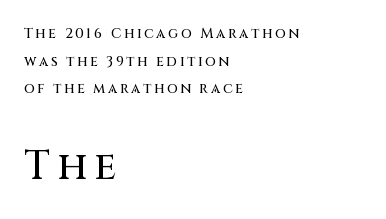
Q: Is the text italic (slanted)? A: No, it is upright.
Q: Is the typeface a serif or a sans-serif typeface? A: Sans-serif.
Q: Is the text underlined? A: No.
Q: How is the paragraph aligned? A: Left-aligned.
Q: Is the spacing between lines tight, normal or loose? A: Loose.
Q: Which block of text is set in a larger size, the first (top) or the second (bottom)? A: The second (bottom) one.
Q: Width (condensed, normal, or wide)? A: Normal.
Q: Stroke contrast? A: Medium.
Q: x-height? A: Large.
Q: Monospaced? A: No.
